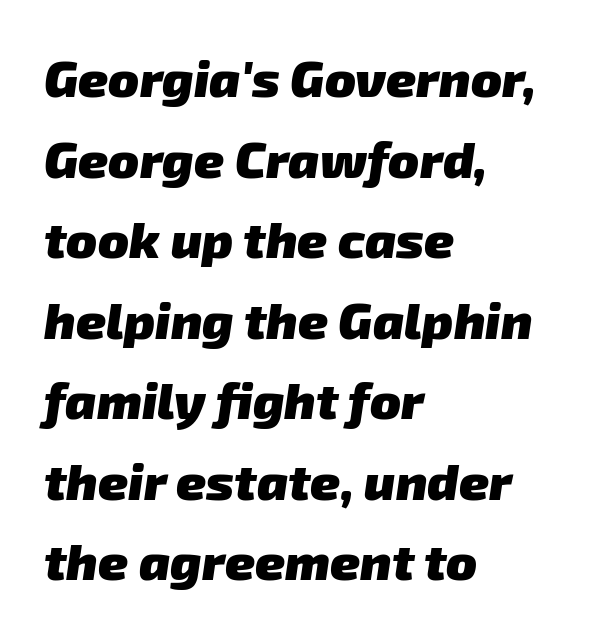
The image shows 51 px heavy sans-serif type; set left-aligned, normal line spacing (1.58x), normal letter spacing, not underlined; low stroke contrast and a medium x-height.
